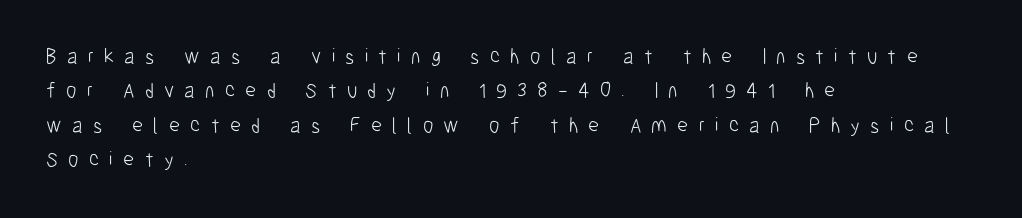
Is the letter spacing exaggerated? Yes — the characters are pushed far apart. Stems and bowls with no extra thickness — not bold. Rows of type keep a routine distance in the vertical direction. The words here are not underlined. Each line starts at the same left margin while the right side varies.
